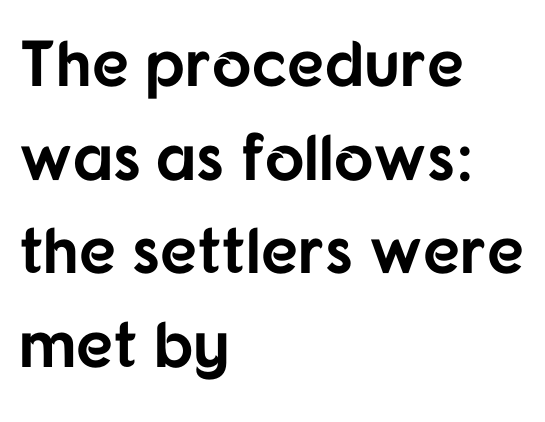
{"serif": "no", "italic": "no", "bold": "yes", "weight": "bold", "width": "normal", "stroke_contrast": "low", "x_height": "medium", "monospaced": "no", "underline": "no", "align": "left", "line_spacing": "normal", "line_spacing_ratio": 1.44, "letter_spacing": "normal", "letter_spacing_em": 0.0, "glyph_px": 65}
